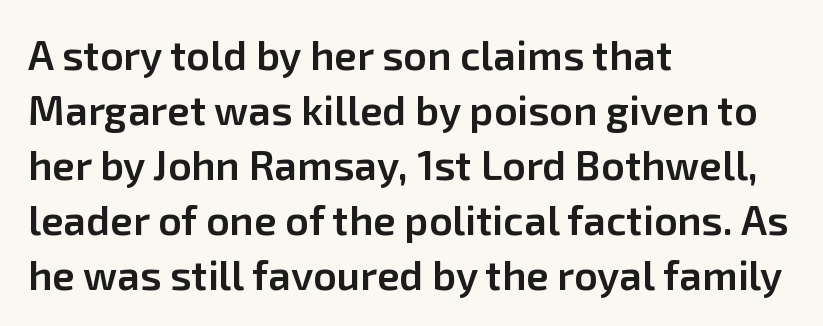
The image shows 41 px semibold sans-serif type, upright; set left-aligned, normal line spacing (1.34x), normal letter spacing, not underlined; low stroke contrast and a medium x-height.
